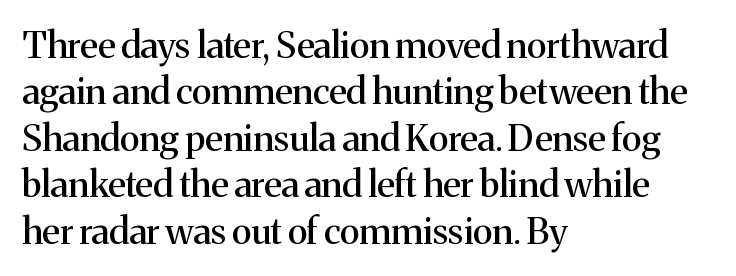
Q: Is the text italic (slanted)? A: No, it is upright.
Q: Is the typeface a serif or a sans-serif typeface? A: Serif.
Q: Is the text underlined? A: No.
Q: How is the paragraph aligned? A: Left-aligned.
Q: Is the spacing between letters normal or unusually wide? A: Normal.
Q: Is the spacing between lines tight, normal or loose? A: Normal.
Q: Width (condensed, normal, or wide)? A: Normal.
Q: Stroke contrast? A: Medium.
Q: x-height? A: Medium.
Q: Monospaced? A: No.
